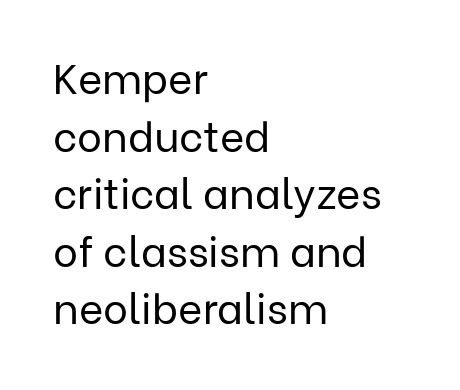
The image shows 42 px regular-weight sans-serif type, upright; set left-aligned, normal line spacing (1.37x), normal letter spacing, not underlined; low stroke contrast and a medium x-height.
